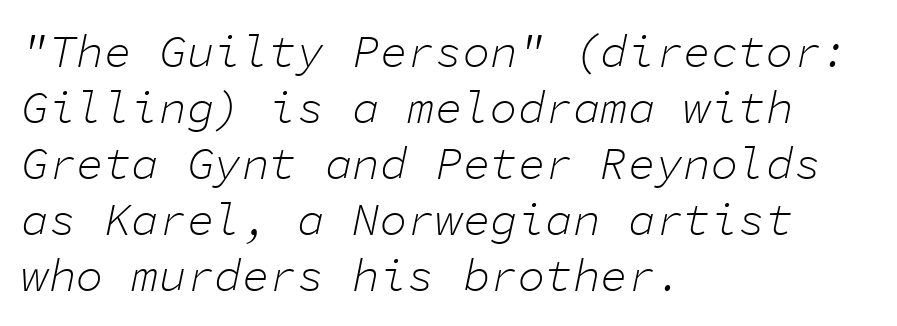
{"italic": "yes", "lean": "right", "slant_degrees": 11, "bold": "no", "weight": "light", "width": "normal", "stroke_contrast": "low", "x_height": "medium", "monospaced": "yes", "underline": "no", "align": "left", "line_spacing_ratio": 1.22, "letter_spacing": "normal", "letter_spacing_em": 0.0, "glyph_px": 46}
